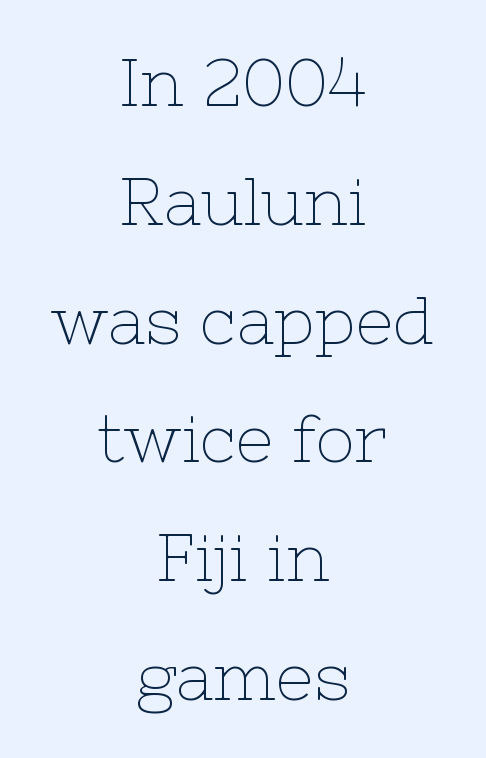
Q: Is the text bold? A: No.
Q: Is the text italic (slanted)? A: No, it is upright.
Q: Is the typeface a serif or a sans-serif typeface? A: Serif.
Q: Is the text underlined? A: No.
Q: How is the paragraph aligned? A: Centered.
Q: Is the spacing between letters normal or unusually wide? A: Normal.
Q: Width (condensed, normal, or wide)? A: Normal.
Q: Stroke contrast? A: Low.
Q: x-height? A: Medium.
Q: Monospaced? A: No.
